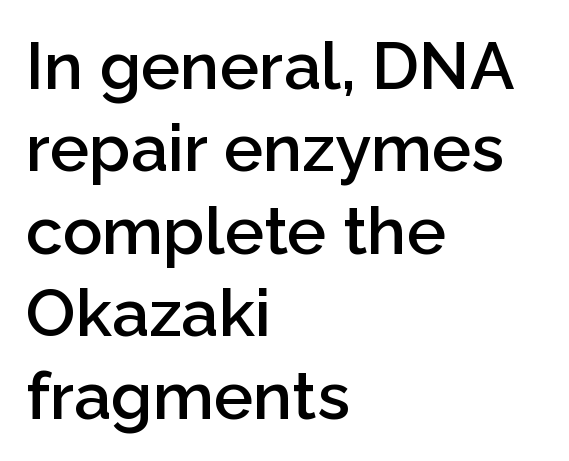
{"serif": "no", "italic": "no", "bold": "semi", "weight": "semibold", "width": "normal", "stroke_contrast": "low", "x_height": "medium", "monospaced": "no", "underline": "no", "align": "left", "line_spacing": "normal", "line_spacing_ratio": 1.25, "letter_spacing": "normal", "letter_spacing_em": 0.0, "glyph_px": 66}
